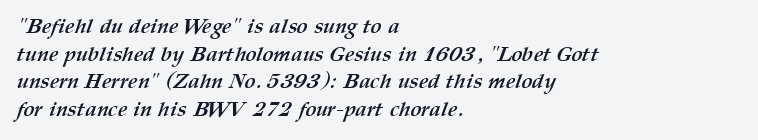
Summary of vertical rhythm: regular, with standard interline spacing. The tracking reads as untouched default to a designer's eye. The baseline area is clear. I'd describe the lettering as bold — thick and assertive. Short and long lines alike share a common starting point at left.
